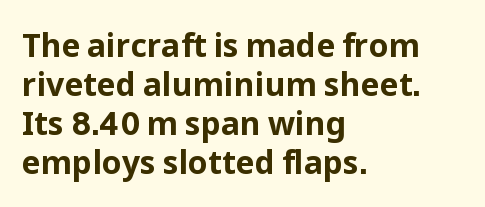
{"serif": "no", "italic": "no", "bold": "yes", "weight": "bold", "width": "normal", "stroke_contrast": "low", "x_height": "medium", "monospaced": "no", "underline": "no", "align": "left", "line_spacing_ratio": 1.22, "letter_spacing": "normal", "letter_spacing_em": 0.0, "glyph_px": 32}
